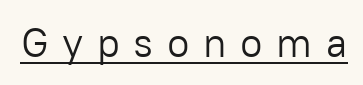
{"serif": "no", "italic": "no", "bold": "no", "weight": "light", "width": "normal", "stroke_contrast": "low", "x_height": "medium", "monospaced": "no", "underline": "yes", "letter_spacing": "wide", "letter_spacing_em": 0.33, "glyph_px": 41}
